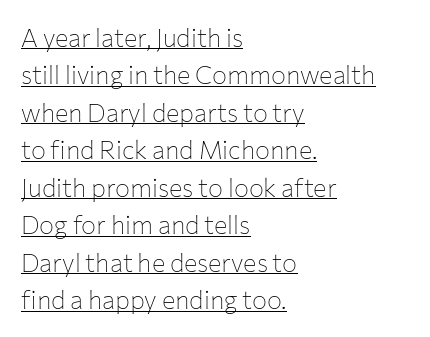
{"italic": "no", "bold": "no", "underline": "yes", "align": "left", "line_spacing": "normal", "line_spacing_ratio": 1.5, "letter_spacing": "normal", "letter_spacing_em": 0.0, "glyph_px": 25}
